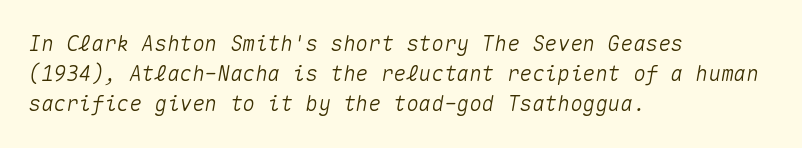
{"italic": "yes", "lean": "right", "slant_degrees": 10, "underline": "no", "align": "left", "line_spacing": "normal", "line_spacing_ratio": 1.44, "letter_spacing": "normal", "letter_spacing_em": 0.0, "glyph_px": 21}
